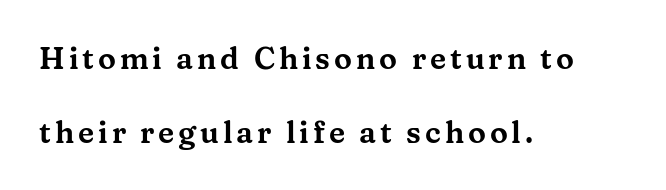
{"serif": "yes", "italic": "no", "width": "wide", "stroke_contrast": "medium", "x_height": "medium", "monospaced": "no", "underline": "no", "align": "left", "line_spacing": "loose", "line_spacing_ratio": 2.46, "glyph_px": 30}
